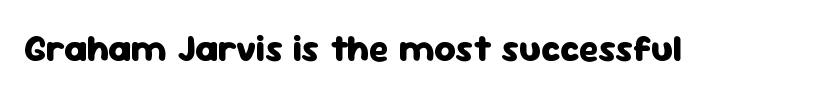
The image shows 37 px heavy sans-serif type, upright; set normal letter spacing, not underlined; low stroke contrast and a medium x-height.
